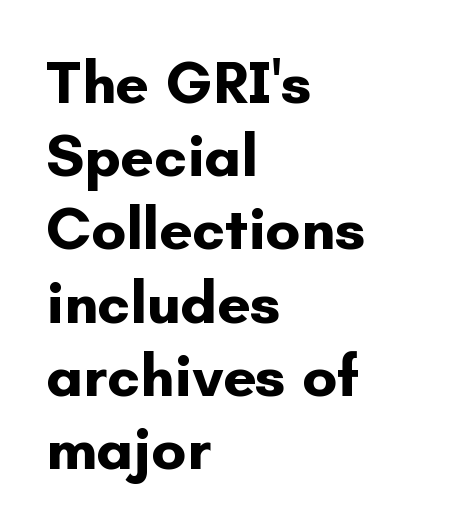
Nope, not italic — everything's standing straight. Letterform terminals end flat and unadorned throughout the passage. The rendering anchors every line to the left-hand side. The area under the type is left untouched. Tracking here is standard; glyphs follow each other at the usual distance.
